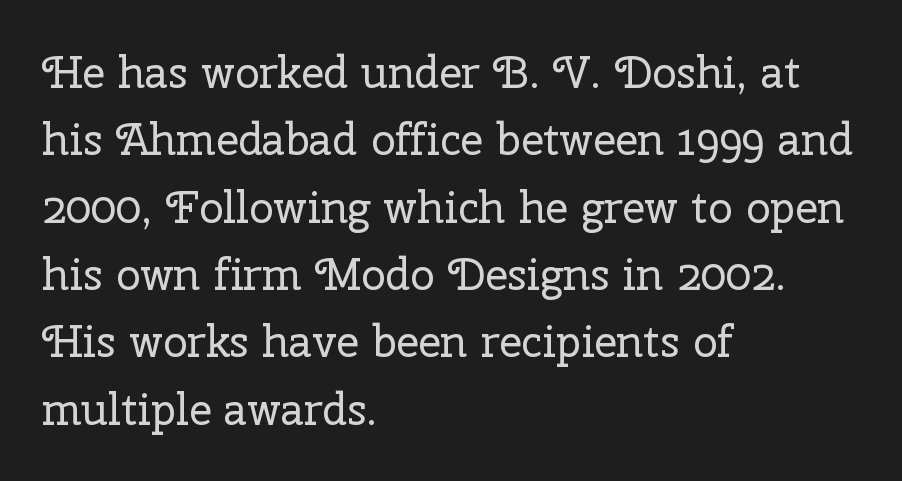
{"serif": "yes", "italic": "no", "bold": "no", "weight": "regular", "width": "normal", "stroke_contrast": "low", "x_height": "medium", "monospaced": "no", "underline": "no", "align": "left", "line_spacing": "normal", "line_spacing_ratio": 1.53, "letter_spacing": "normal", "letter_spacing_em": 0.0, "glyph_px": 44}
